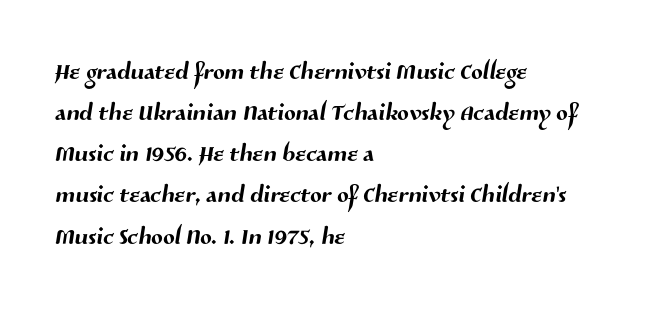
Q: Is the typeface a serif or a sans-serif typeface? A: Sans-serif.
Q: Is the text underlined? A: No.
Q: How is the paragraph aligned? A: Left-aligned.
Q: Is the spacing between letters normal or unusually wide? A: Normal.
Q: Width (condensed, normal, or wide)? A: Normal.
Q: Stroke contrast? A: Medium.
Q: x-height? A: Medium.
Q: Monospaced? A: No.
